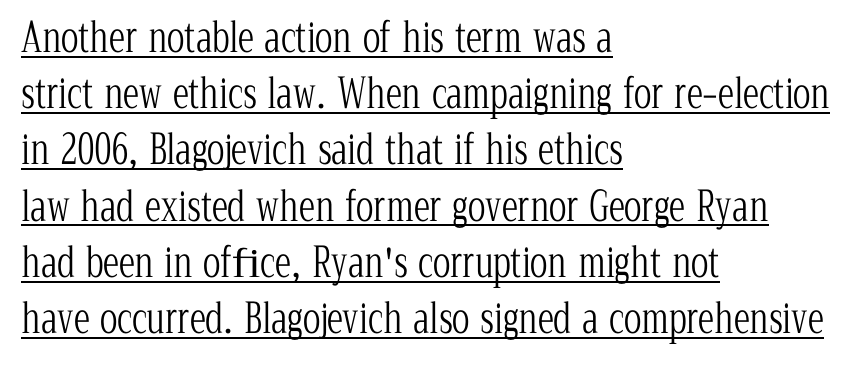
Q: Is the text bold? A: No.
Q: Is the text italic (slanted)? A: No, it is upright.
Q: Is the typeface a serif or a sans-serif typeface? A: Serif.
Q: Is the text underlined? A: Yes.
Q: How is the paragraph aligned? A: Left-aligned.
Q: Is the spacing between letters normal or unusually wide? A: Normal.
Q: Is the spacing between lines tight, normal or loose? A: Normal.
Q: Width (condensed, normal, or wide)? A: Condensed.
Q: Stroke contrast? A: Low.
Q: x-height? A: Medium.
Q: Monospaced? A: No.
